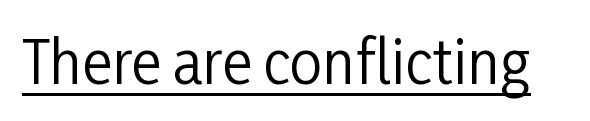
Q: Is the text bold? A: No.
Q: Is the text italic (slanted)? A: No, it is upright.
Q: Is the typeface a serif or a sans-serif typeface? A: Sans-serif.
Q: Is the text underlined? A: Yes.
Q: Is the spacing between letters normal or unusually wide? A: Normal.
Q: Width (condensed, normal, or wide)? A: Condensed.
Q: Stroke contrast? A: Low.
Q: x-height? A: Medium.
Q: Monospaced? A: No.
